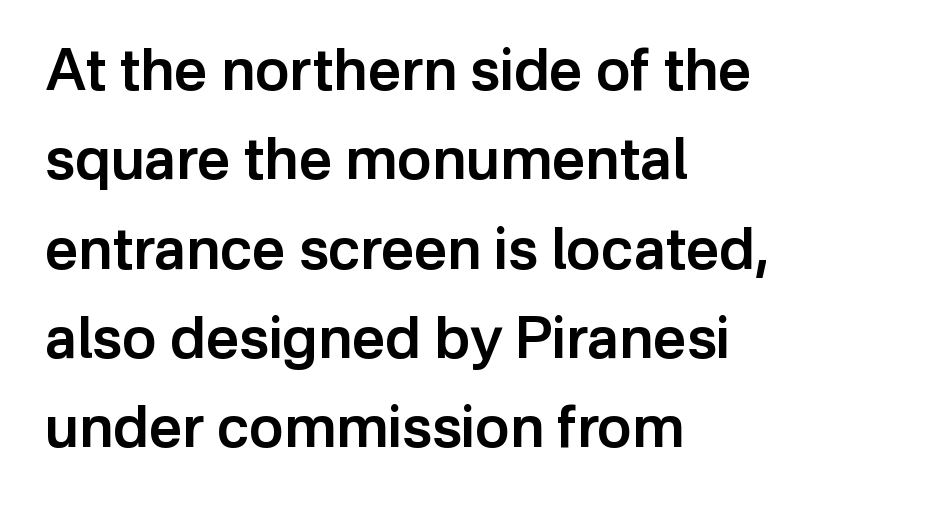
The image shows 58 px semibold sans-serif type, upright; set left-aligned, normal line spacing (1.54x), normal letter spacing, not underlined; low stroke contrast and a medium x-height.
